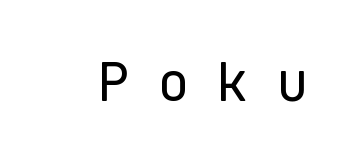
Font category for this specimen: sans-serif. The typeface has the unassuming heft of standard copy or less. Glyph-to-glyph distance is far greater than everyday printed text. Do the characters align in a grid? Yes, the font is monospaced. The letters stand upright; this is a roman face. Glance below the letters and you will spot only blank space.
